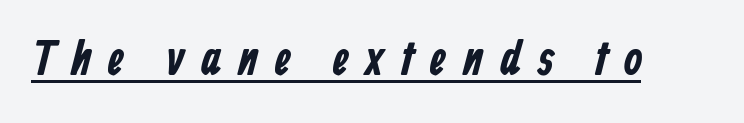
This sample has the flowing, uneven cadence of proportional lettering. The rendering shows plain stroke endings on the letterforms — a sans-serif design. Here the glyphs are tracked loosely, breaking word shapes into spaced letters. The rendered words wear a rule along their underside.
